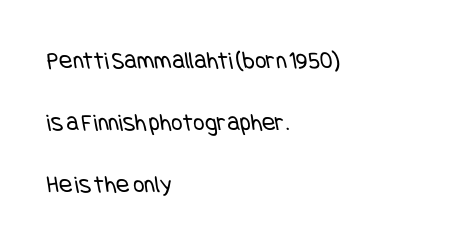
These lines keep a tight, regular rhythm from letter to letter. The string is rendered with underlining switched off. The weight tops out at a normal text grade. The line-height multiplier appears high, well above default. Leftover space on each line is placed entirely after the last word.
